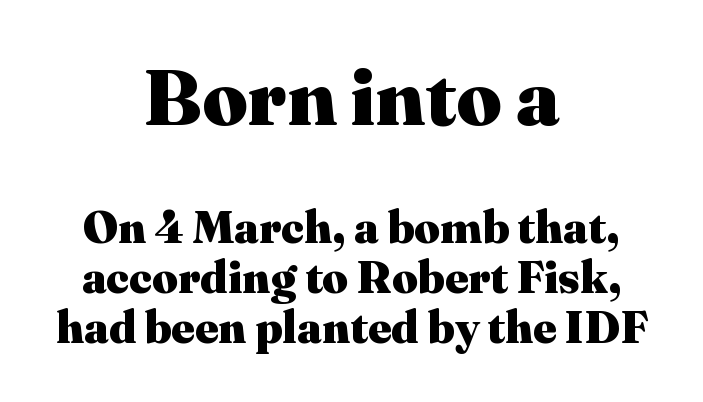
{"serif": "yes", "italic": "no", "bold": "yes", "weight": "heavy", "width": "normal", "stroke_contrast": "medium", "x_height": "medium", "monospaced": "no", "underline": "no", "align": "center", "line_spacing": "tight", "line_spacing_ratio": 1.11, "letter_spacing": "normal", "letter_spacing_em": 0.0, "larger_block": "first", "size_ratio": 1.76, "glyph_px": 79}
